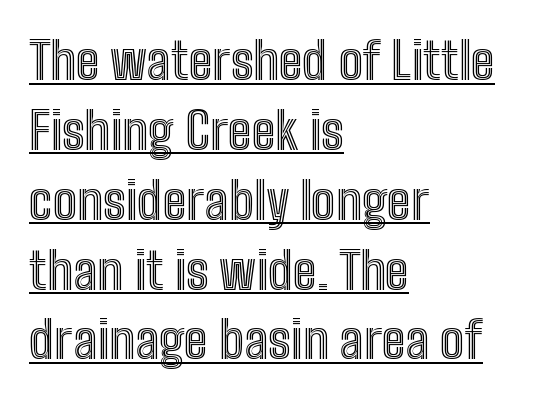
{"italic": "no", "width": "condensed", "x_height": "medium", "monospaced": "no", "underline": "yes", "align": "left", "line_spacing": "normal", "line_spacing_ratio": 1.37, "letter_spacing": "normal", "letter_spacing_em": 0.0, "glyph_px": 51}
